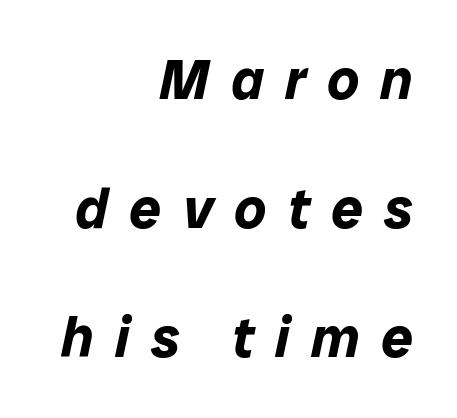
Q: Is the text bold? A: Yes.
Q: Is the text italic (slanted)? A: Yes, it leans right by about 12 degrees.
Q: Is the text underlined? A: No.
Q: How is the paragraph aligned? A: Right-aligned.
Q: Is the spacing between letters normal or unusually wide? A: Unusually wide.
Q: Is the spacing between lines tight, normal or loose? A: Loose.
Q: Width (condensed, normal, or wide)? A: Normal.
Q: Stroke contrast? A: Low.
Q: x-height? A: Medium.
Q: Monospaced? A: No.
